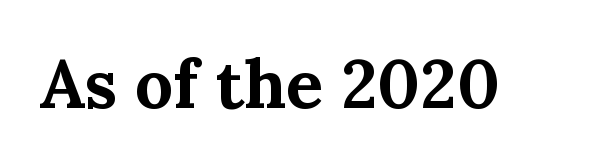
The image shows 68 px bold serif type, upright; set normal letter spacing, not underlined; medium stroke contrast and a medium x-height.
